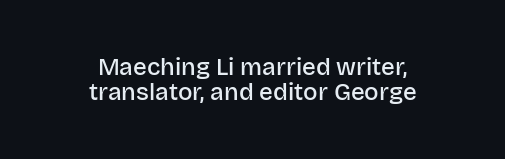
Rendered with straight, roman letterforms. The baseline area is clear. Teacher's note: observe the equal gaps on both sides — that is centered alignment. Look at the tracking — it's just the regular setting, nothing added. Successive baselines arrive quickly, one right under another.
